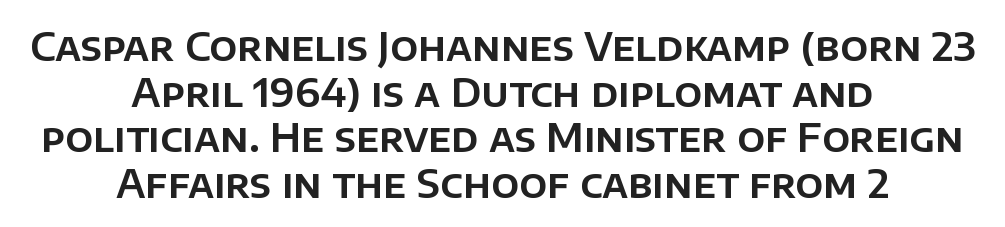
The image shows 39 px sans-serif type, upright; set centered, line spacing 1.17x, normal letter spacing, not underlined; low stroke contrast and a large x-height.
